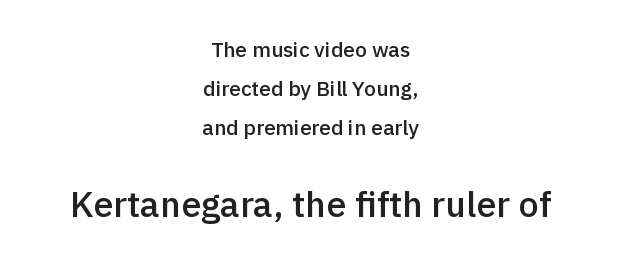
The image shows 36 px semibold sans-serif type, upright; set centered, line spacing 1.85x, normal letter spacing, not underlined; the second (bottom) block is 1.71x larger; a medium x-height.
